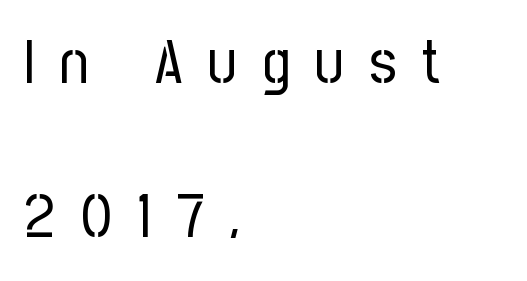
Q: Is the text bold? A: No.
Q: Is the text italic (slanted)? A: No, it is upright.
Q: Is the typeface a serif or a sans-serif typeface? A: Sans-serif.
Q: Is the text underlined? A: No.
Q: How is the paragraph aligned? A: Left-aligned.
Q: Is the spacing between letters normal or unusually wide? A: Unusually wide.
Q: Is the spacing between lines tight, normal or loose? A: Loose.
Q: Width (condensed, normal, or wide)? A: Condensed.
Q: Stroke contrast? A: Low.
Q: x-height? A: Medium.
Q: Monospaced? A: No.
